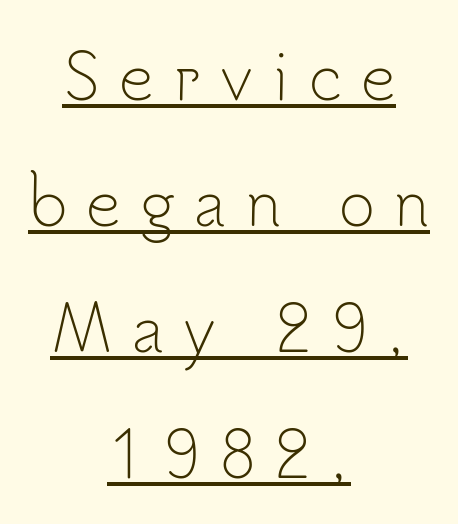
The image shows 62 px light sans-serif type, upright; set centered, loose line spacing (2.03x), unusually wide letter spacing (+0.3 em), underlined; low stroke contrast and a small x-height.
